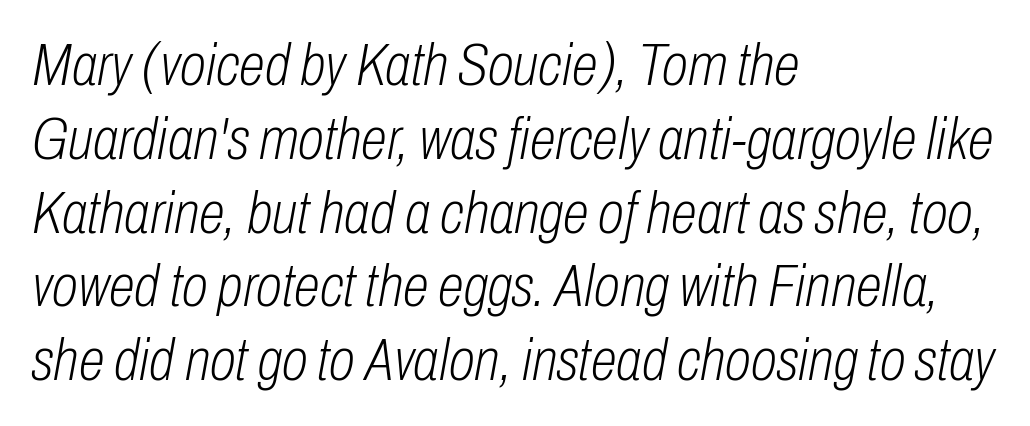
The image shows 60 px light, condensed type, italic (leaning right); set left-aligned, line spacing 1.23x, normal letter spacing, not underlined; low stroke contrast and a medium x-height.
